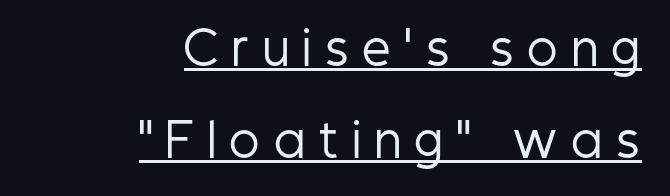
{"serif": "no", "italic": "no", "bold": "no", "weight": "regular", "width": "condensed", "stroke_contrast": "low", "x_height": "medium", "monospaced": "no", "underline": "yes", "align": "right", "line_spacing": "loose", "line_spacing_ratio": 2.05, "letter_spacing": "wide", "letter_spacing_em": 0.31, "glyph_px": 45}
